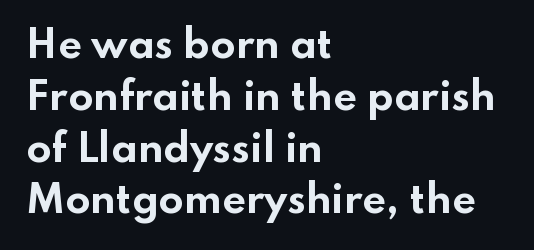
Words float on clear page, feet unadorned. The letters sit at their default tracking, neither squeezed nor spread. Layout note: lines flush left. The letters advance in unequal steps, a hallmark of proportional type. Do the letters lean? They stand straight. The face used here has the dense, thick strokes of a bold.
